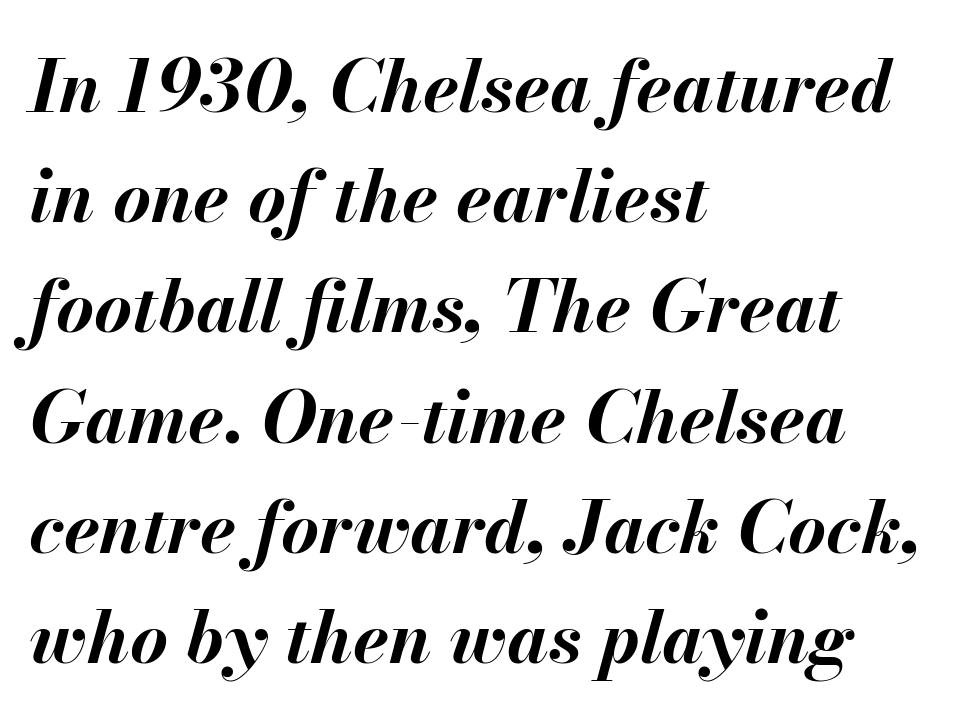
Q: Is the text bold? A: Yes.
Q: Is the text italic (slanted)? A: Yes, it leans right by about 13 degrees.
Q: Is the text underlined? A: No.
Q: How is the paragraph aligned? A: Left-aligned.
Q: Is the spacing between letters normal or unusually wide? A: Normal.
Q: Is the spacing between lines tight, normal or loose? A: Normal.
Q: Width (condensed, normal, or wide)? A: Normal.
Q: Stroke contrast? A: Medium.
Q: x-height? A: Small.
Q: Monospaced? A: No.
